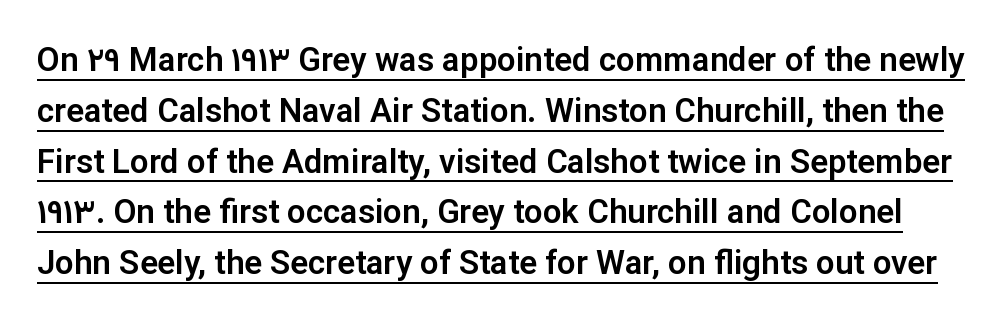
{"serif": "no", "italic": "no", "width": "normal", "stroke_contrast": "low", "x_height": "medium", "monospaced": "no", "underline": "yes", "line_spacing": "normal", "line_spacing_ratio": 1.54, "letter_spacing": "normal", "letter_spacing_em": 0.0, "glyph_px": 33}
